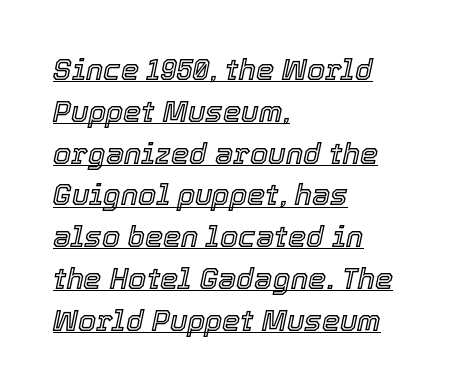
The image shows 29 px text type, italic (leaning right); set left-aligned, normal line spacing (1.44x), normal letter spacing, underlined; a medium x-height.
